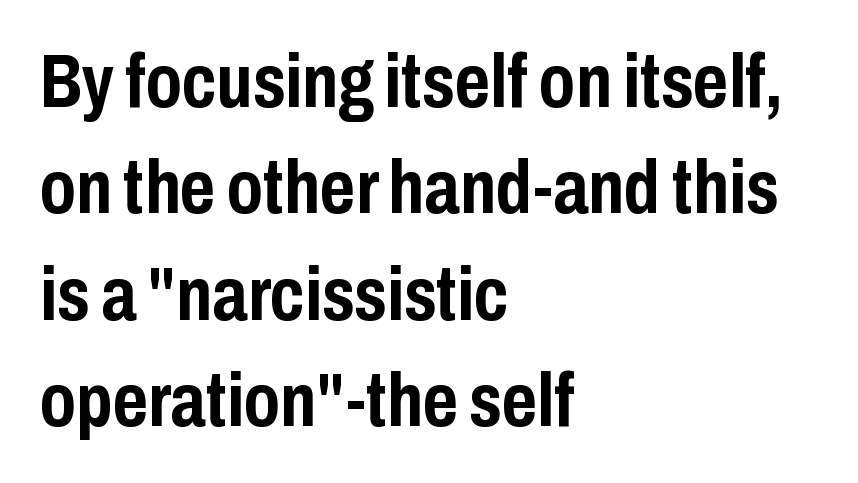
{"serif": "no", "italic": "no", "bold": "yes", "weight": "semibold", "width": "condensed", "stroke_contrast": "low", "x_height": "medium", "monospaced": "no", "underline": "no", "align": "left", "line_spacing": "normal", "line_spacing_ratio": 1.4, "letter_spacing": "normal", "letter_spacing_em": 0.0, "glyph_px": 76}
